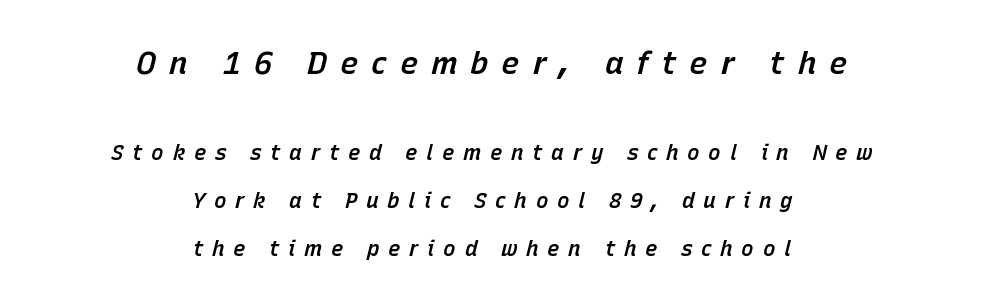
{"italic": "yes", "lean": "right", "slant_degrees": 15, "bold": "semi", "weight": "semibold", "width": "normal", "stroke_contrast": "low", "x_height": "medium", "monospaced": "no", "underline": "no", "align": "center", "line_spacing": "loose", "line_spacing_ratio": 2.29, "letter_spacing": "wide", "letter_spacing_em": 0.41, "larger_block": "first", "size_ratio": 1.48, "glyph_px": 31}
